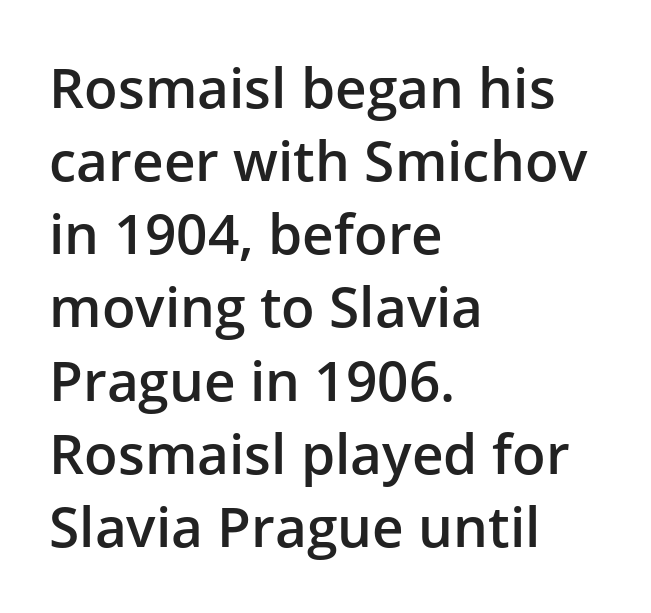
Is there much room between lines? A standard amount, neither cramped nor airy. Characters follow at the spacing the type designer built in. Italic: no, the glyphs are upright roman. The area under the type is left untouched. Bold? Not quite — semibold, heavier than regular but stopping short. Note: no serifs on the glyphs.
